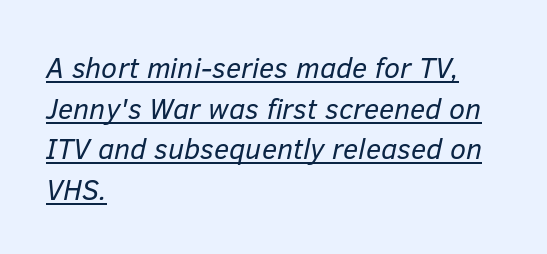
{"italic": "yes", "lean": "right", "slant_degrees": 12, "bold": "no", "weight": "regular", "width": "normal", "stroke_contrast": "low", "x_height": "medium", "monospaced": "no", "underline": "yes", "align": "left", "line_spacing": "normal", "line_spacing_ratio": 1.4, "letter_spacing": "normal", "letter_spacing_em": 0.0, "glyph_px": 29}
